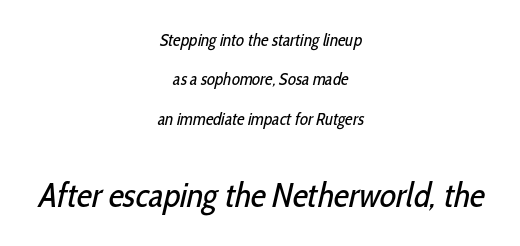
Beneath every word, the page is bare. In CSS terms this would be text-align: center. Typographically, this falls in the sans-serif category. Think of a printed novel: that variable character pitch is what you see here.
